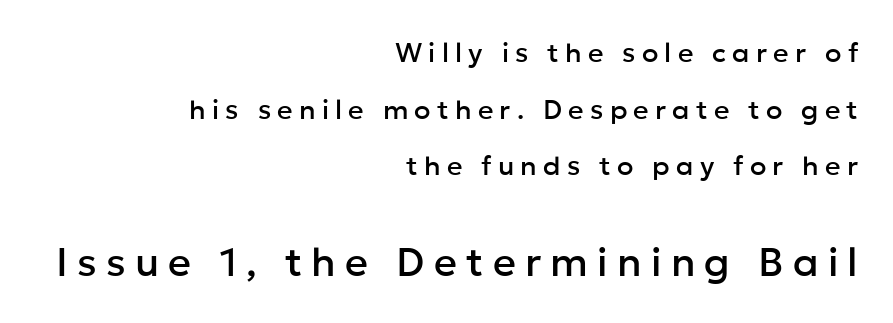
{"serif": "no", "italic": "no", "width": "normal", "stroke_contrast": "low", "x_height": "medium", "monospaced": "no", "underline": "no", "align": "right", "line_spacing": "loose", "line_spacing_ratio": 2.1, "letter_spacing": "wide", "letter_spacing_em": 0.23, "larger_block": "second", "size_ratio": 1.48, "glyph_px": 40}
